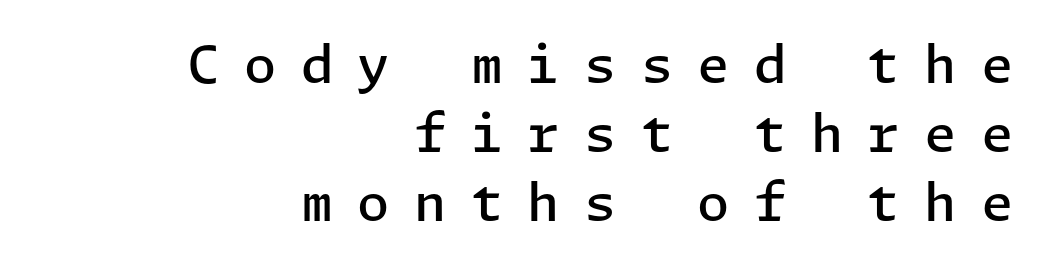
{"serif": "no", "italic": "no", "bold": "semi", "weight": "semibold", "width": "normal", "stroke_contrast": "low", "x_height": "medium", "underline": "no", "align": "right", "line_spacing": "normal", "line_spacing_ratio": 1.33, "letter_spacing": "wide", "letter_spacing_em": 0.47, "glyph_px": 52}
